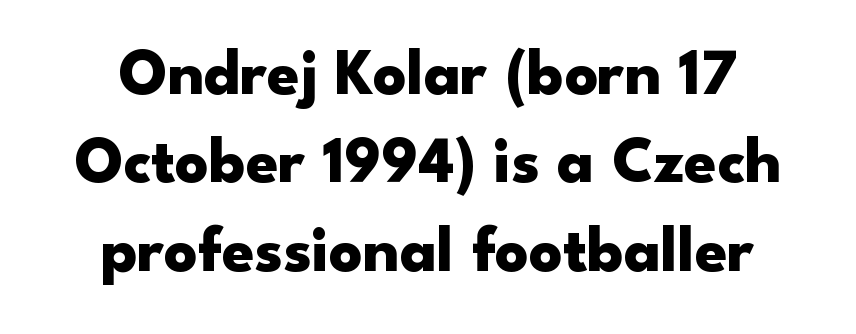
Its strokes are broad and dark, the hallmark of bold type. Words appear dense and cohesive because spacing is normal. The letters carry no serifs — their stems end cleanly without finishing strokes. Spacing verdict: proportional, widths tailored to each character.
